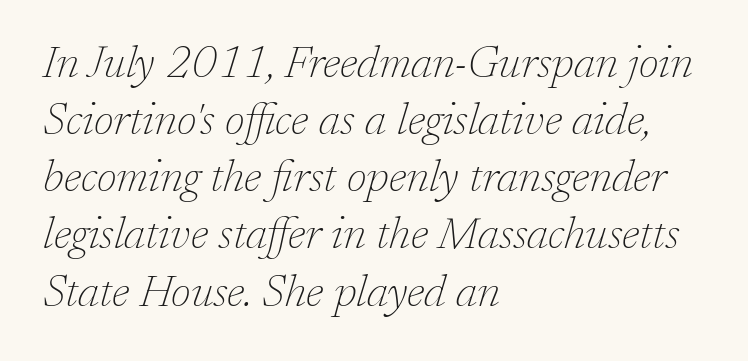
Q: Is the text bold? A: No.
Q: Is the text italic (slanted)? A: Yes, it leans right by about 17 degrees.
Q: Is the typeface a serif or a sans-serif typeface? A: Serif.
Q: Is the text underlined? A: No.
Q: How is the paragraph aligned? A: Left-aligned.
Q: Is the spacing between letters normal or unusually wide? A: Normal.
Q: Is the spacing between lines tight, normal or loose? A: Normal.
Q: Width (condensed, normal, or wide)? A: Normal.
Q: Stroke contrast? A: Low.
Q: x-height? A: Medium.
Q: Monospaced? A: No.
